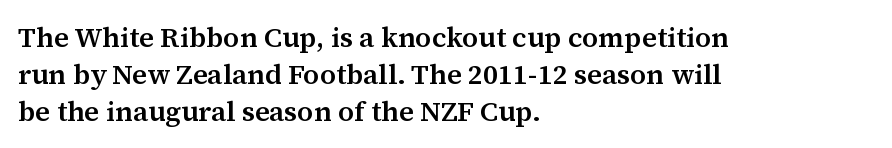
Q: Is the text bold? A: Semi-bold.
Q: Is the text italic (slanted)? A: No, it is upright.
Q: Is the typeface a serif or a sans-serif typeface? A: Serif.
Q: Is the text underlined? A: No.
Q: How is the paragraph aligned? A: Left-aligned.
Q: Is the spacing between letters normal or unusually wide? A: Normal.
Q: Is the spacing between lines tight, normal or loose? A: Normal.
Q: Width (condensed, normal, or wide)? A: Normal.
Q: Stroke contrast? A: Medium.
Q: x-height? A: Medium.
Q: Monospaced? A: No.
